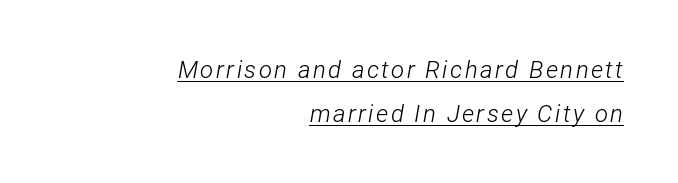
The image shows 24 px text type, italic (leaning right); set right-aligned, line spacing 1.82x, underlined.
